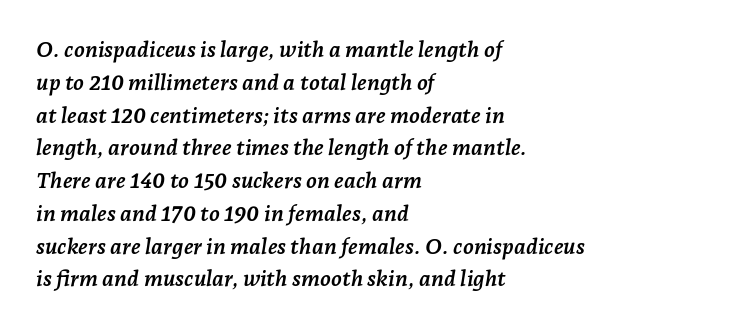
{"italic": "yes", "lean": "right", "slant_degrees": 7, "bold": "yes", "underline": "no", "align": "left", "line_spacing": "normal", "line_spacing_ratio": 1.49, "letter_spacing": "normal", "letter_spacing_em": 0.0, "glyph_px": 22}
